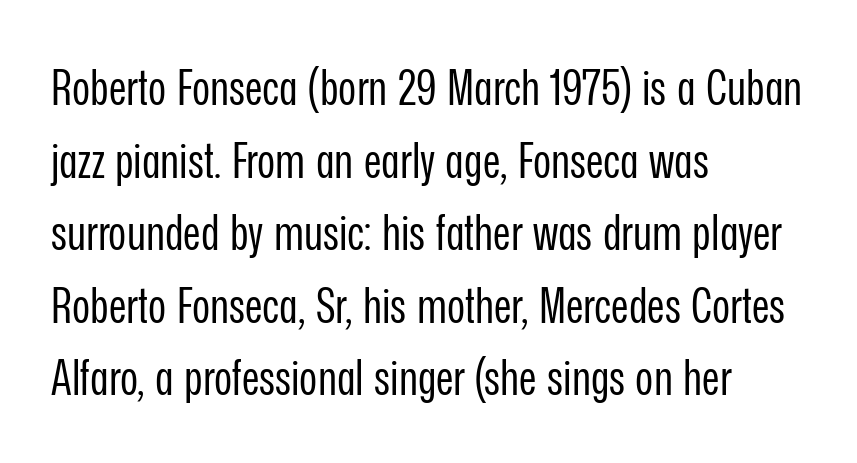
{"serif": "no", "italic": "no", "bold": "no", "weight": "regular", "width": "condensed", "stroke_contrast": "low", "x_height": "medium", "monospaced": "no", "underline": "no", "align": "left", "line_spacing": "normal", "line_spacing_ratio": 1.48, "letter_spacing": "normal", "letter_spacing_em": 0.0, "glyph_px": 49}
